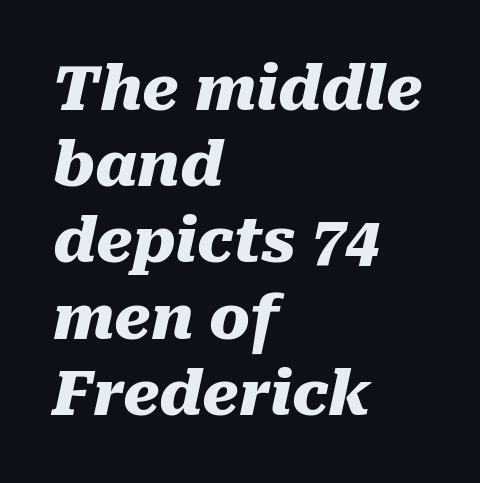
A typesetter would call this proportional, since set widths differ per character. These lines are set flush left with a ragged right edge. Students, note that the glyphs here touch the page at normal intervals. Notice how thick the strokes are: this is what a full bold looks like.
